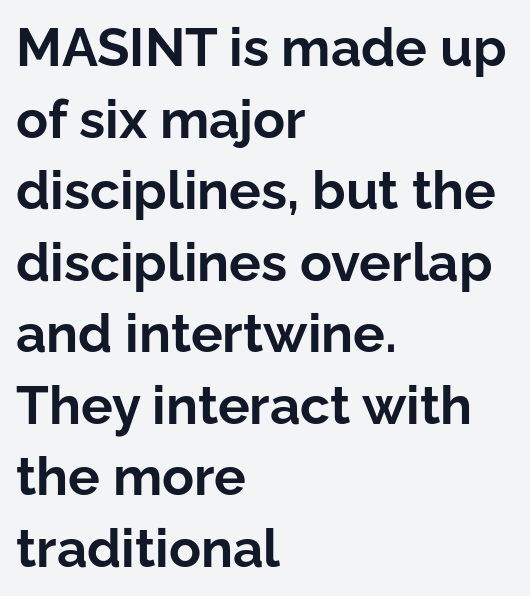
Q: Is the text bold? A: Yes.
Q: Is the text italic (slanted)? A: No, it is upright.
Q: Is the typeface a serif or a sans-serif typeface? A: Sans-serif.
Q: Is the text underlined? A: No.
Q: How is the paragraph aligned? A: Left-aligned.
Q: Is the spacing between letters normal or unusually wide? A: Normal.
Q: Is the spacing between lines tight, normal or loose? A: Normal.
Q: Width (condensed, normal, or wide)? A: Normal.
Q: Stroke contrast? A: Low.
Q: x-height? A: Medium.
Q: Monospaced? A: No.
